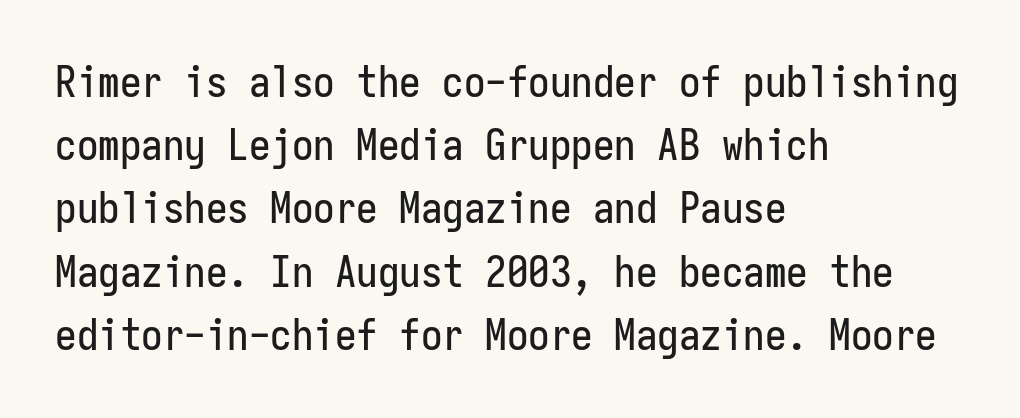
Q: Is the text italic (slanted)? A: No, it is upright.
Q: Is the typeface a serif or a sans-serif typeface? A: Sans-serif.
Q: Is the text underlined? A: No.
Q: How is the paragraph aligned? A: Left-aligned.
Q: Is the spacing between letters normal or unusually wide? A: Normal.
Q: Is the spacing between lines tight, normal or loose? A: Normal.
Q: Width (condensed, normal, or wide)? A: Condensed.
Q: Stroke contrast? A: Low.
Q: x-height? A: Medium.
Q: Monospaced? A: Yes.
